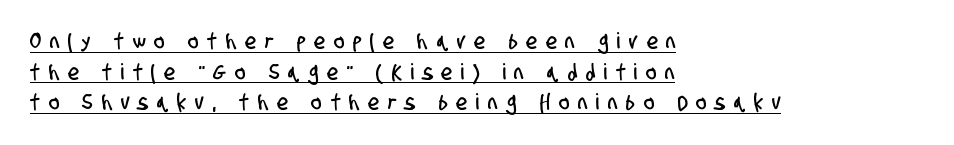
Q: Is the text underlined? A: Yes.
Q: How is the paragraph aligned? A: Left-aligned.
Q: Is the spacing between letters normal or unusually wide? A: Unusually wide.
Q: Is the spacing between lines tight, normal or loose? A: Normal.
